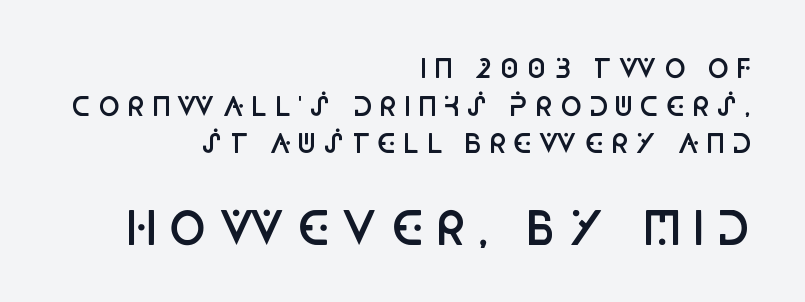
Q: Is the text bold? A: Semi-bold.
Q: Is the text italic (slanted)? A: No, it is upright.
Q: Is the typeface a serif or a sans-serif typeface? A: Sans-serif.
Q: Is the text underlined? A: No.
Q: How is the paragraph aligned? A: Right-aligned.
Q: Is the spacing between letters normal or unusually wide? A: Unusually wide.
Q: Is the spacing between lines tight, normal or loose? A: Normal.
Q: Which block of text is set in a larger size, the first (top) or the second (bottom)? A: The second (bottom) one.
Q: Width (condensed, normal, or wide)? A: Condensed.
Q: Stroke contrast? A: Low.
Q: x-height? A: Large.
Q: Monospaced? A: No.
